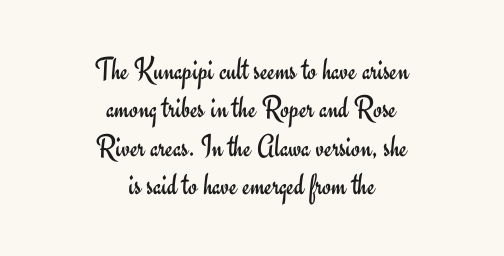
The image shows 32 px regular-weight sans-serif type; set centered, line spacing 1.2x, normal letter spacing, not underlined; low stroke contrast and a small x-height.
